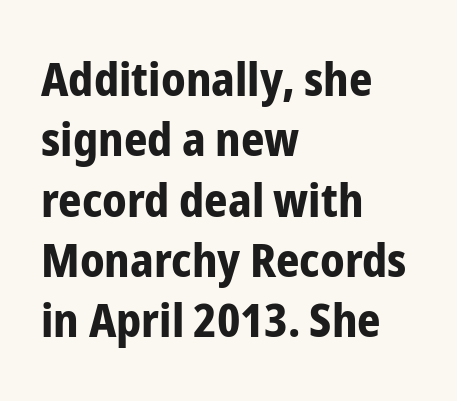
{"serif": "no", "italic": "no", "bold": "yes", "weight": "bold", "width": "condensed", "stroke_contrast": "low", "x_height": "medium", "monospaced": "no", "underline": "no", "align": "left", "line_spacing": "normal", "line_spacing_ratio": 1.31, "letter_spacing": "normal", "letter_spacing_em": 0.0, "glyph_px": 46}
